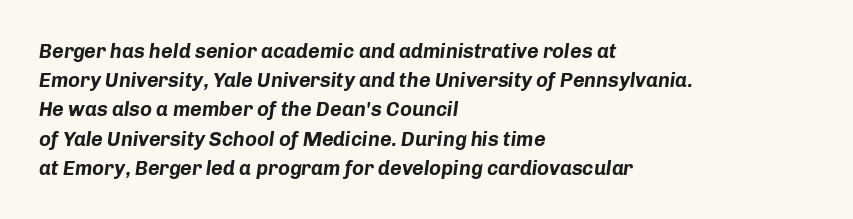
The image shows 20 px bold type, italic (leaning right); set left-aligned, normal line spacing (1.46x), normal letter spacing, not underlined.
